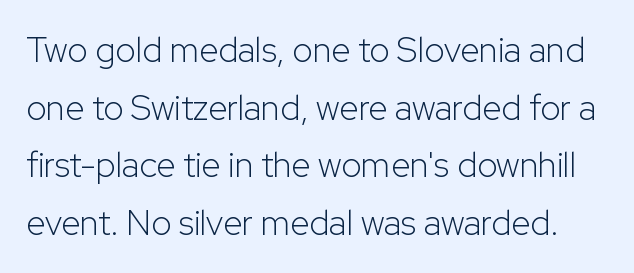
Q: Is the text bold? A: No.
Q: Is the text italic (slanted)? A: No, it is upright.
Q: Is the typeface a serif or a sans-serif typeface? A: Sans-serif.
Q: Is the text underlined? A: No.
Q: Is the spacing between letters normal or unusually wide? A: Normal.
Q: Is the spacing between lines tight, normal or loose? A: Normal.
Q: Width (condensed, normal, or wide)? A: Normal.
Q: Stroke contrast? A: Low.
Q: x-height? A: Medium.
Q: Monospaced? A: No.
